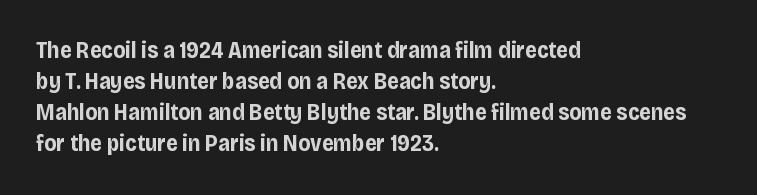
Q: Is the text bold? A: Yes.
Q: Is the text italic (slanted)? A: No, it is upright.
Q: Is the text underlined? A: No.
Q: How is the paragraph aligned? A: Left-aligned.
Q: Is the spacing between letters normal or unusually wide? A: Normal.
Q: Is the spacing between lines tight, normal or loose? A: Normal.
